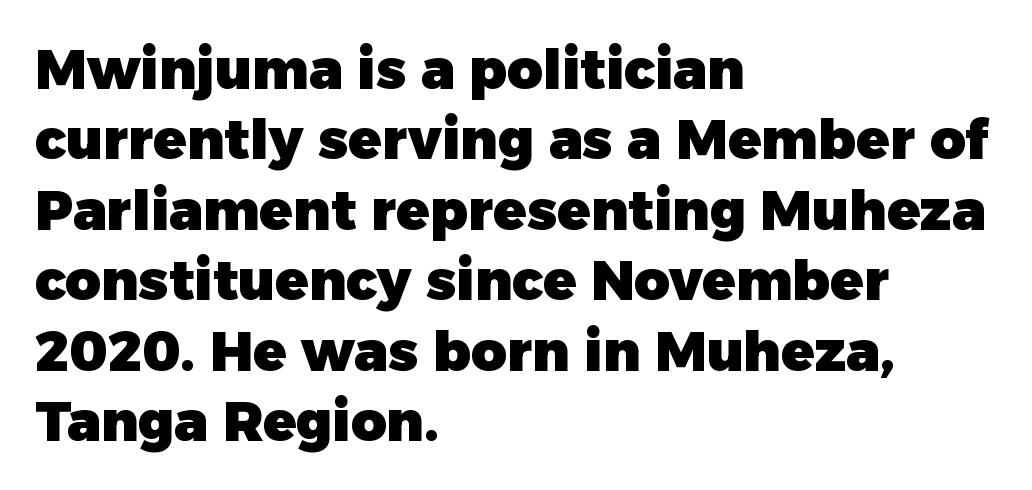
Heft: maximum for text — a bold. This sample has the flowing, uneven cadence of proportional lettering. The area under the type is left untouched. Regarding serifs, this sample does without them. The letters sit at their default tracking, neither squeezed nor spread. The lettering stays uniformly vertical, giving the passage a roman look.
